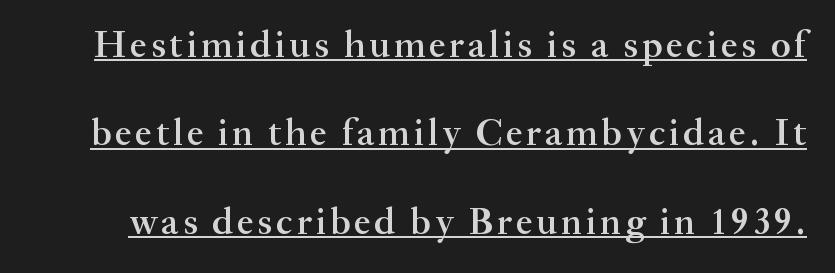
Q: Is the text bold? A: Semi-bold.
Q: Is the text italic (slanted)? A: No, it is upright.
Q: Is the typeface a serif or a sans-serif typeface? A: Serif.
Q: Is the text underlined? A: Yes.
Q: Is the spacing between lines tight, normal or loose? A: Loose.
Q: Width (condensed, normal, or wide)? A: Normal.
Q: Stroke contrast? A: Medium.
Q: x-height? A: Small.
Q: Monospaced? A: No.
